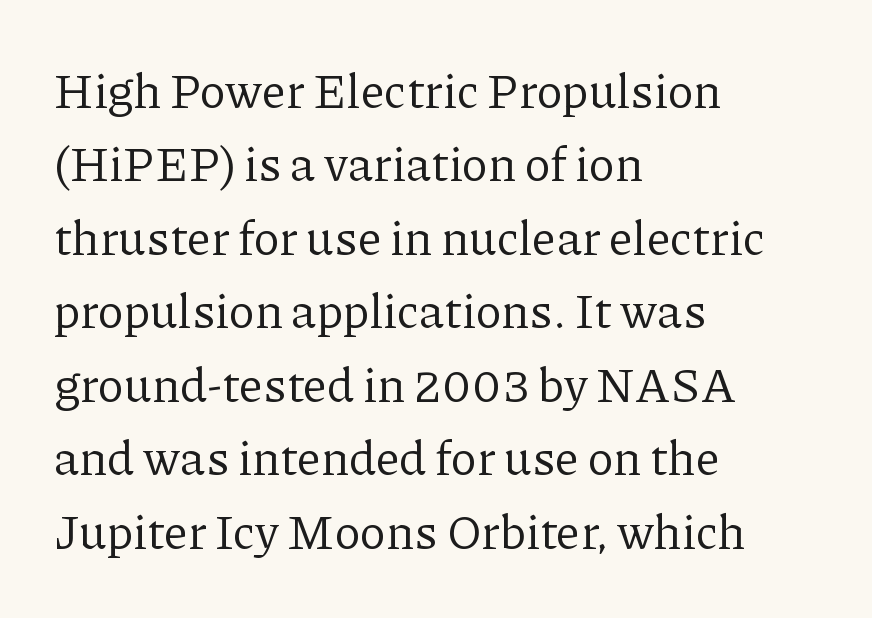
{"serif": "yes", "italic": "no", "bold": "no", "weight": "regular", "width": "normal", "stroke_contrast": "low", "x_height": "medium", "monospaced": "no", "underline": "no", "align": "left", "line_spacing": "normal", "line_spacing_ratio": 1.53, "letter_spacing": "normal", "letter_spacing_em": 0.0, "glyph_px": 48}
